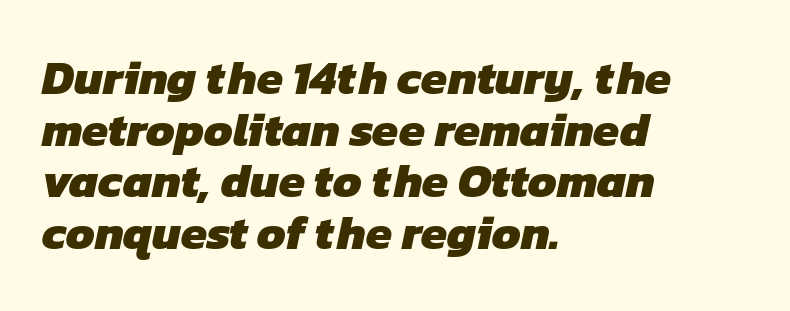
The image shows 47 px heavy sans-serif type; set left-aligned, tight line spacing (1.1x), normal letter spacing, not underlined; low stroke contrast and a medium x-height.
